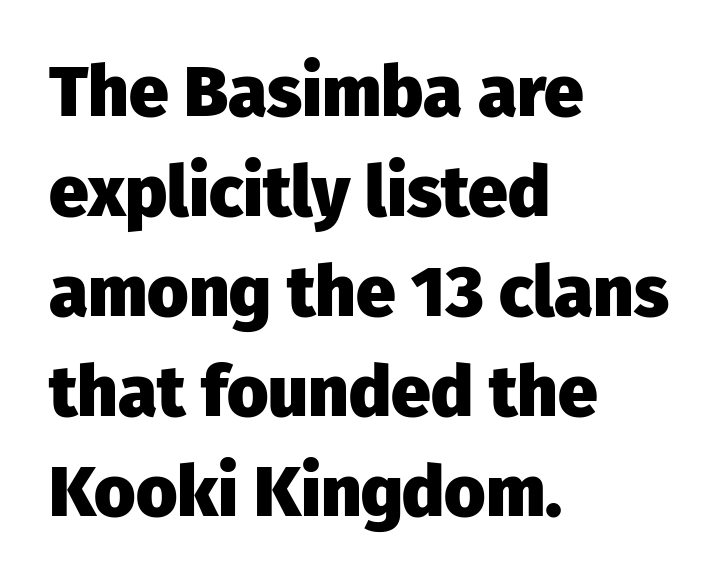
The image shows 71 px heavy sans-serif type, upright; set left-aligned, normal line spacing (1.41x), normal letter spacing, not underlined; low stroke contrast and a medium x-height.
